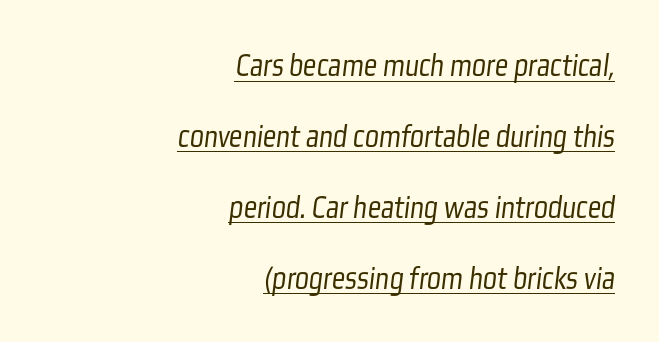
The image shows 33 px light, condensed sans-serif type; set right-aligned, loose line spacing (2.15x), normal letter spacing, underlined; low stroke contrast and a medium x-height.
